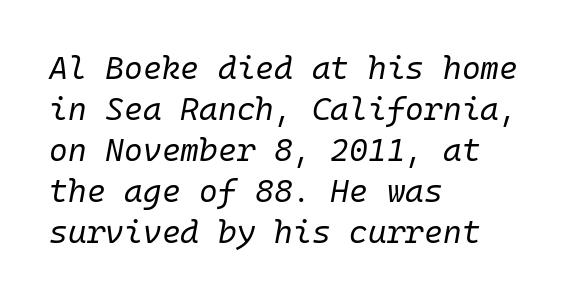
Q: Is the text bold? A: No.
Q: Is the text italic (slanted)? A: Yes, it leans right by about 10 degrees.
Q: Is the text underlined? A: No.
Q: How is the paragraph aligned? A: Left-aligned.
Q: Is the spacing between letters normal or unusually wide? A: Normal.
Q: Is the spacing between lines tight, normal or loose? A: Normal.
Q: Width (condensed, normal, or wide)? A: Normal.
Q: Stroke contrast? A: Low.
Q: x-height? A: Medium.
Q: Monospaced? A: Yes.
